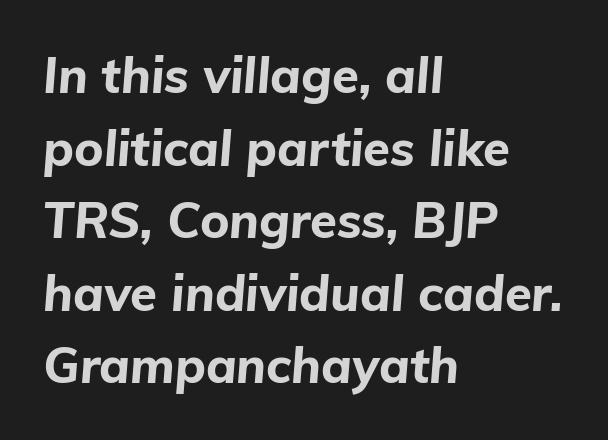
Q: Is the text bold? A: Yes.
Q: Is the text italic (slanted)? A: Yes, it leans right by about 5 degrees.
Q: Is the text underlined? A: No.
Q: How is the paragraph aligned? A: Left-aligned.
Q: Is the spacing between letters normal or unusually wide? A: Normal.
Q: Is the spacing between lines tight, normal or loose? A: Normal.
Q: Width (condensed, normal, or wide)? A: Normal.
Q: Stroke contrast? A: Low.
Q: x-height? A: Medium.
Q: Monospaced? A: No.
